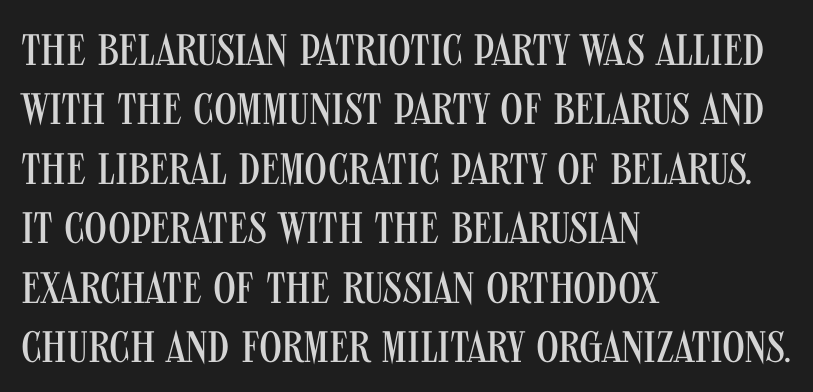
{"serif": "no", "italic": "no", "bold": "no", "weight": "regular", "width": "condensed", "stroke_contrast": "medium", "x_height": "large", "monospaced": "no", "underline": "no", "align": "left", "line_spacing": "normal", "line_spacing_ratio": 1.35, "letter_spacing": "normal", "letter_spacing_em": 0.0, "glyph_px": 44}
